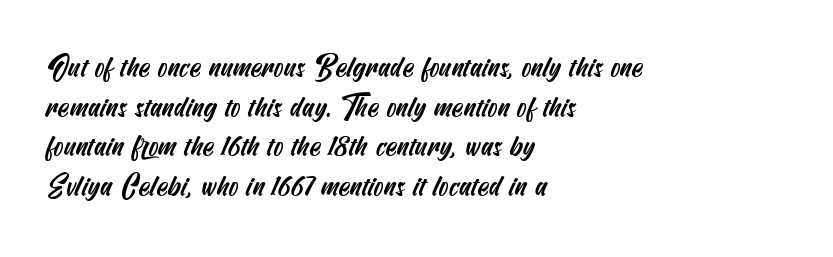
{"serif": "no", "width": "condensed", "stroke_contrast": "medium", "x_height": "small", "underline": "no", "align": "left", "line_spacing": "normal", "line_spacing_ratio": 1.37, "letter_spacing": "normal", "letter_spacing_em": 0.0, "glyph_px": 29}
